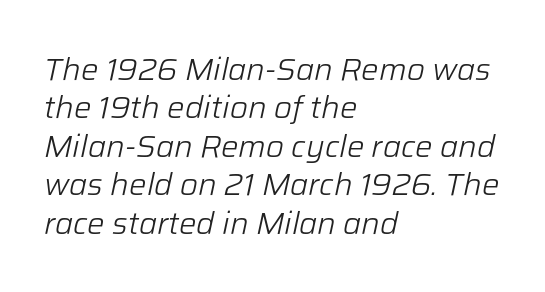
The face used here is rendered with its standard letterfit. Would a proofreader flag this as italicized? Yes. Check under the words: just untouched page. Heft: none added — not bold. Line beginnings align vertically; line endings do not. Proportional: the letters do not fall into vertical columns.
